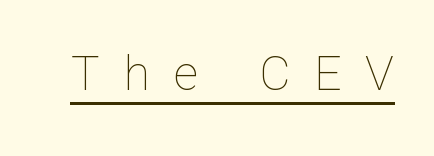
{"italic": "no", "bold": "no", "weight": "thin", "width": "normal", "stroke_contrast": "low", "x_height": "medium", "monospaced": "no", "underline": "yes", "letter_spacing": "wide", "letter_spacing_em": 0.5, "glyph_px": 48}
